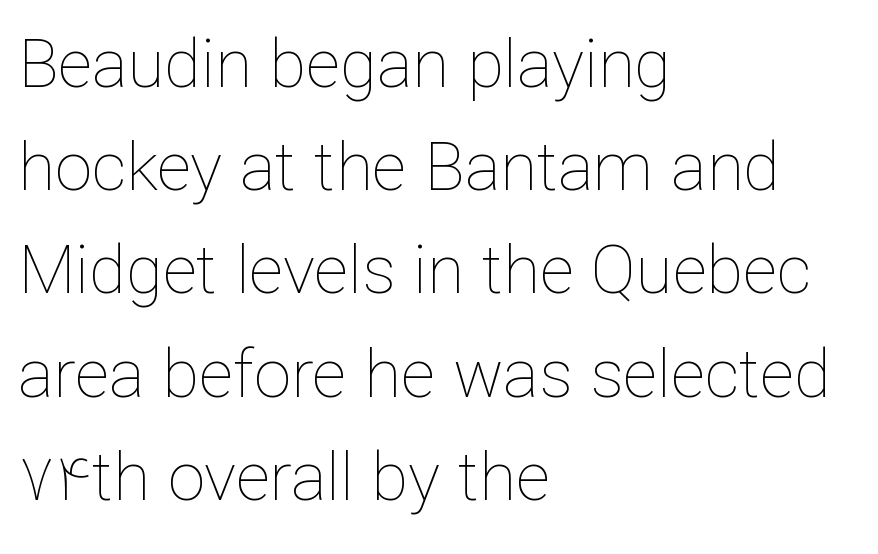
The image shows 67 px thin type, upright; set left-aligned, normal line spacing (1.54x), normal letter spacing, not underlined; low stroke contrast and a medium x-height.
